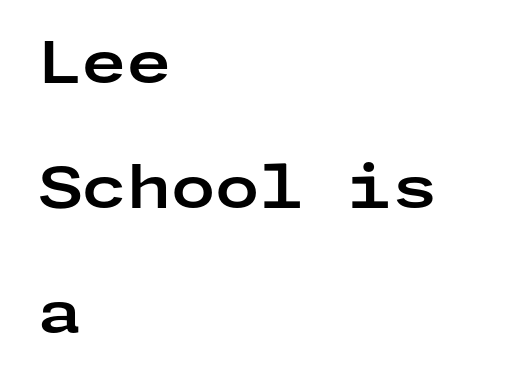
Q: Is the text bold? A: Yes.
Q: Is the text italic (slanted)? A: No, it is upright.
Q: Is the typeface a serif or a sans-serif typeface? A: Sans-serif.
Q: Is the text underlined? A: No.
Q: How is the paragraph aligned? A: Left-aligned.
Q: Is the spacing between letters normal or unusually wide? A: Normal.
Q: Is the spacing between lines tight, normal or loose? A: Loose.
Q: Width (condensed, normal, or wide)? A: Wide.
Q: Stroke contrast? A: Low.
Q: x-height? A: Medium.
